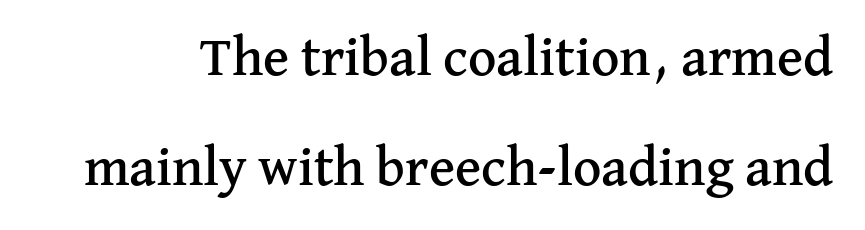
The image shows 55 px serif type, upright; set loose line spacing (2.0x), normal letter spacing, not underlined; medium stroke contrast and a medium x-height.
